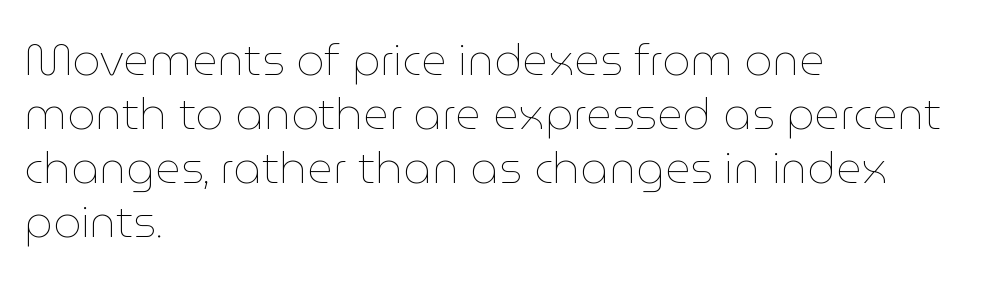
Unlike italic type, these characters show no tilt at all. Vertical stems look standard width or narrower in stroke. Any mark beneath the type? The region is blank. The ragged edge is on the right, which tells us the setting is flush left. Characters follow at the spacing the type designer built in.
